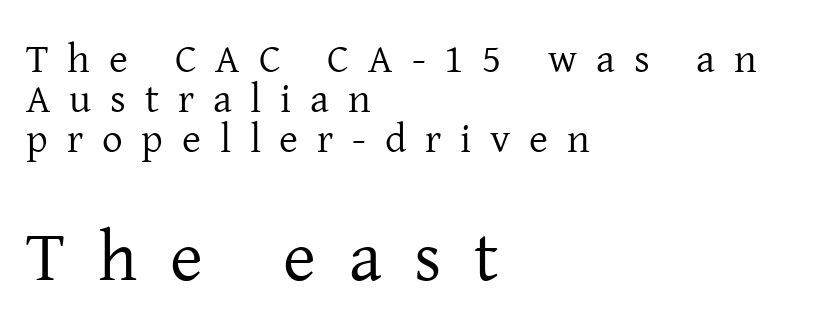
Ascenders rise straight up at ninety degrees. The weight tops out at a normal text grade. A typesetter would call this heavily tracked-out type. The face used here is proportionally spaced, like ordinary book or web type. Check under the words: just untouched page.
